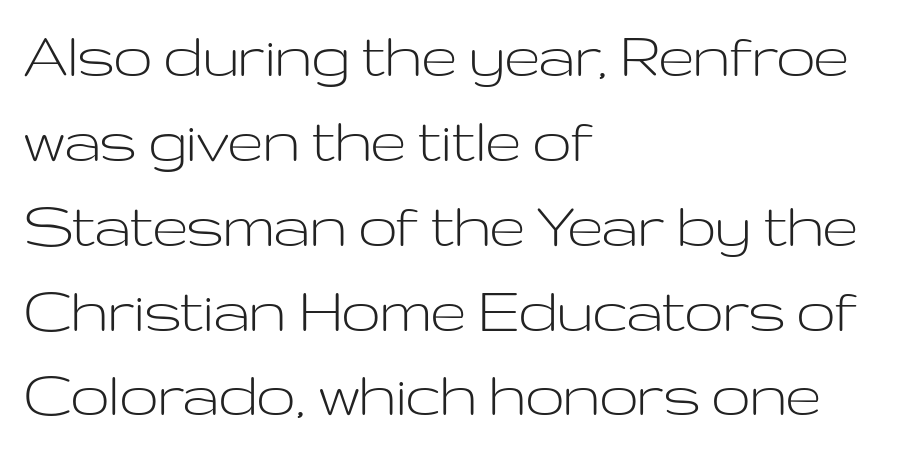
Q: Is the text bold? A: No.
Q: Is the text italic (slanted)? A: No, it is upright.
Q: Is the typeface a serif or a sans-serif typeface? A: Sans-serif.
Q: Is the text underlined? A: No.
Q: How is the paragraph aligned? A: Left-aligned.
Q: Is the spacing between letters normal or unusually wide? A: Normal.
Q: Width (condensed, normal, or wide)? A: Wide.
Q: Stroke contrast? A: Low.
Q: x-height? A: Medium.
Q: Monospaced? A: No.
